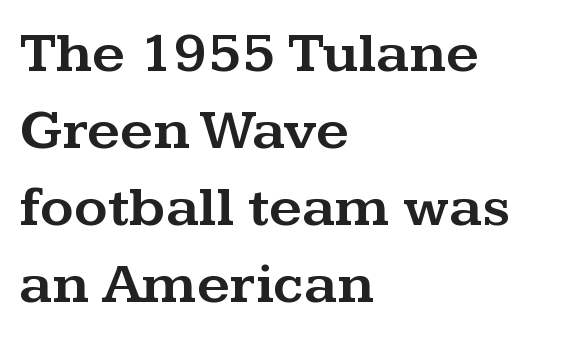
Honestly, the row spacing looks completely unremarkable. The rendering uses natural spacing where letterforms have individual widths. Spacing between characters is what you'd get straight out of the box. To sum up the face: it has serifs.
